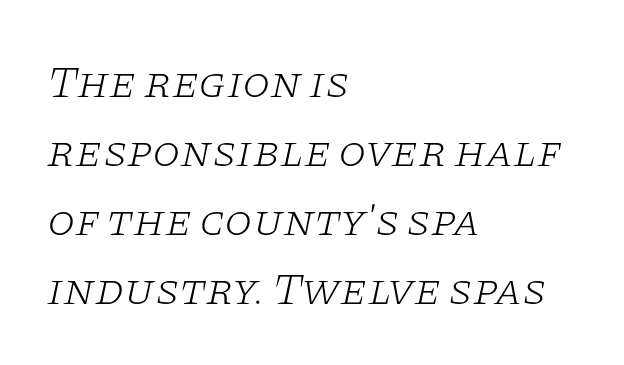
Q: Is the text bold? A: No.
Q: Is the text italic (slanted)? A: Yes, it leans right by about 11 degrees.
Q: Is the typeface a serif or a sans-serif typeface? A: Serif.
Q: Is the text underlined? A: No.
Q: How is the paragraph aligned? A: Left-aligned.
Q: Is the spacing between letters normal or unusually wide? A: Normal.
Q: Is the spacing between lines tight, normal or loose? A: Normal.
Q: Width (condensed, normal, or wide)? A: Wide.
Q: Stroke contrast? A: Low.
Q: x-height? A: Large.
Q: Monospaced? A: No.
